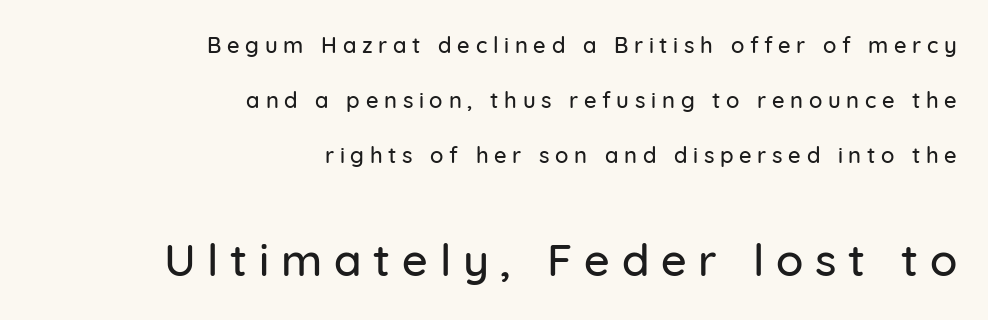
The image shows 45 px sans-serif type, upright; set right-aligned, loose line spacing (2.49x), unusually wide letter spacing (+0.26 em), not underlined; the second (bottom) block is 2.05x larger; low stroke contrast and a medium x-height.
